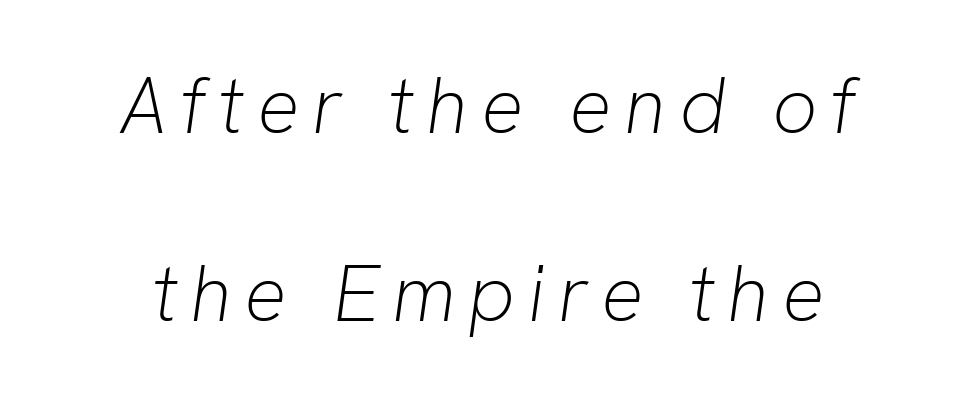
The image shows 79 px light type, italic (leaning right); set centered, loose line spacing (2.38x), not underlined; low stroke contrast and a medium x-height.
